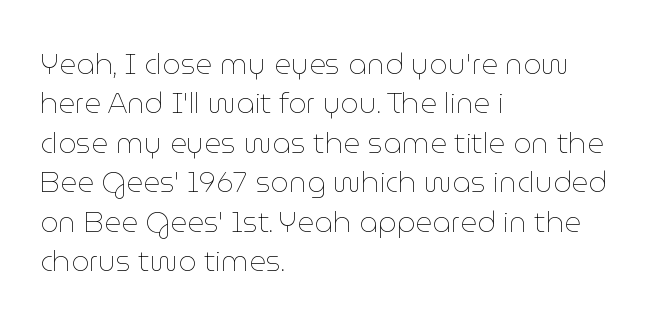
Q: Is the text bold? A: No.
Q: Is the text italic (slanted)? A: No, it is upright.
Q: Is the text underlined? A: No.
Q: How is the paragraph aligned? A: Left-aligned.
Q: Is the spacing between letters normal or unusually wide? A: Normal.
Q: Is the spacing between lines tight, normal or loose? A: Normal.
Q: Width (condensed, normal, or wide)? A: Normal.
Q: Stroke contrast? A: Low.
Q: x-height? A: Medium.
Q: Monospaced? A: No.
